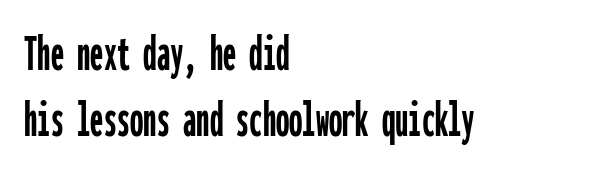
The typeface chosen for these lines omits serifs. Line beginnings align vertically; line endings do not. The rendering uses typewriter-style spacing with identical character cells. The passage shown stacks its lines at a standard gap. Characters follow at the spacing the type designer built in.
